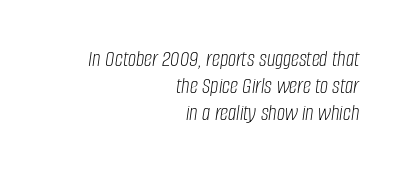
{"italic": "yes", "lean": "right", "slant_degrees": 8, "bold": "no", "underline": "no", "align": "right", "line_spacing_ratio": 1.17, "letter_spacing": "normal", "letter_spacing_em": 0.0, "glyph_px": 23}
